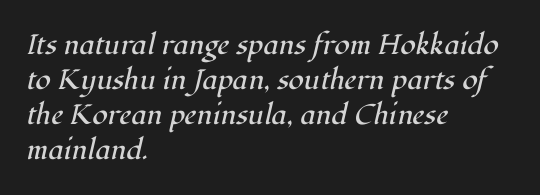
Rule under the text: the space is simply empty. Short and long lines alike share a common starting point at left. Tracking here is standard; glyphs follow each other at the usual distance. Reading down the column, the eye jumps a familiar distance to each next line. The letters advance in unequal steps, a hallmark of proportional type. The font's italic variant was chosen for this text.
